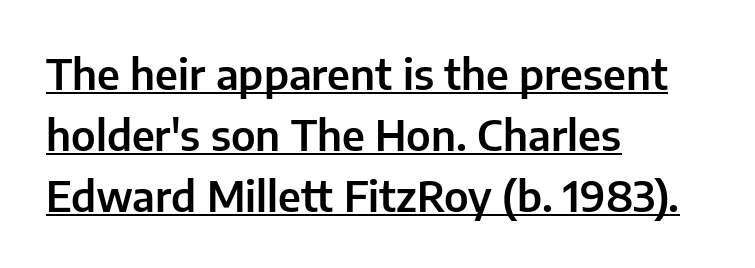
Q: Is the text italic (slanted)? A: No, it is upright.
Q: Is the typeface a serif or a sans-serif typeface? A: Sans-serif.
Q: Is the text underlined? A: Yes.
Q: How is the paragraph aligned? A: Left-aligned.
Q: Is the spacing between letters normal or unusually wide? A: Normal.
Q: Is the spacing between lines tight, normal or loose? A: Normal.
Q: Width (condensed, normal, or wide)? A: Normal.
Q: Stroke contrast? A: Low.
Q: x-height? A: Medium.
Q: Monospaced? A: No.
